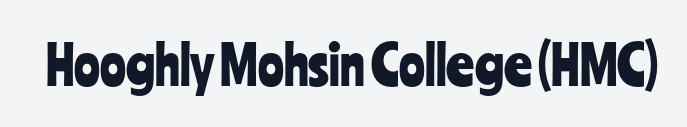
Q: Is the text italic (slanted)? A: No, it is upright.
Q: Is the typeface a serif or a sans-serif typeface? A: Sans-serif.
Q: Is the text underlined? A: No.
Q: Is the spacing between letters normal or unusually wide? A: Normal.
Q: Width (condensed, normal, or wide)? A: Condensed.
Q: Stroke contrast? A: Low.
Q: x-height? A: Medium.
Q: Monospaced? A: No.
